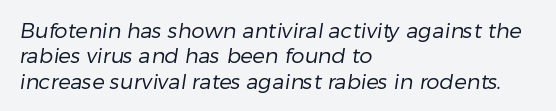
Q: Is the text bold? A: No.
Q: Is the text underlined? A: No.
Q: How is the paragraph aligned? A: Left-aligned.
Q: Is the spacing between letters normal or unusually wide? A: Normal.
